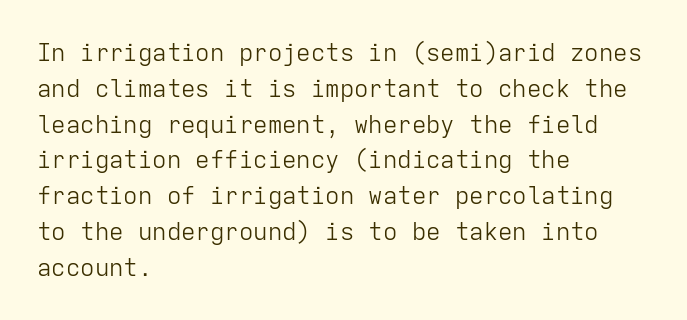
Q: Is the text bold? A: No.
Q: Is the text italic (slanted)? A: No, it is upright.
Q: Is the text underlined? A: No.
Q: How is the paragraph aligned? A: Left-aligned.
Q: Is the spacing between letters normal or unusually wide? A: Normal.
Q: Is the spacing between lines tight, normal or loose? A: Normal.
